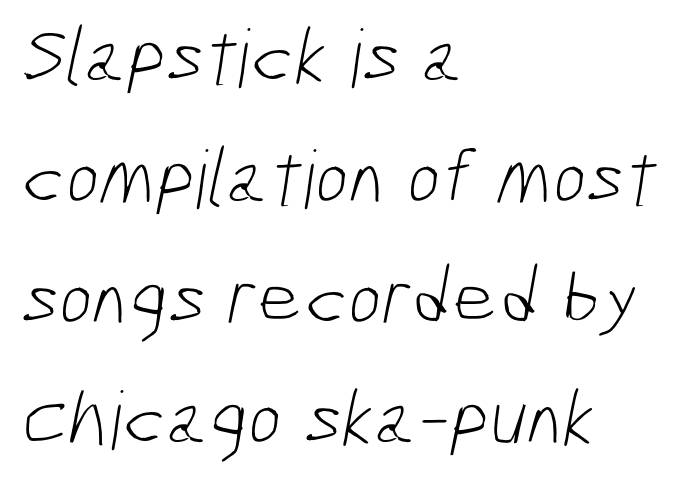
Varying glyph widths throughout — classic text-font behaviour. What kind of face is this? One without serifs — a sans. If you measured baseline to baseline, you'd find a middling distance. Layout note: lines flush left. You could call the tracking neutral — neither tight nor loose.
